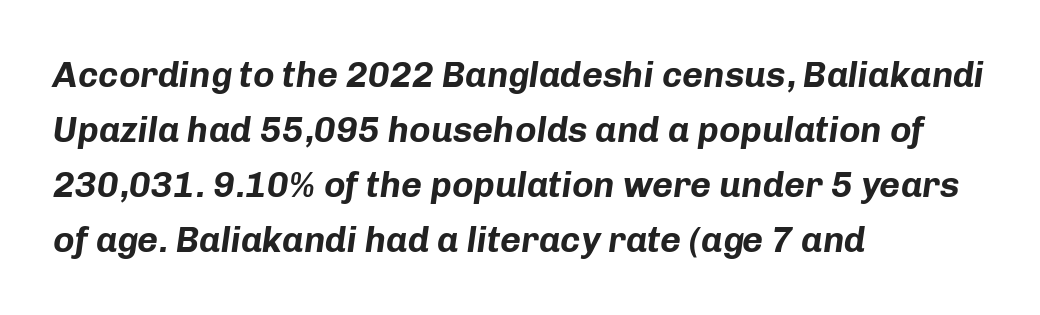
{"italic": "yes", "lean": "right", "slant_degrees": 8, "bold": "yes", "weight": "bold", "width": "normal", "stroke_contrast": "low", "x_height": "medium", "monospaced": "no", "underline": "no", "align": "left", "line_spacing": "normal", "line_spacing_ratio": 1.53, "letter_spacing": "normal", "letter_spacing_em": 0.0, "glyph_px": 36}
